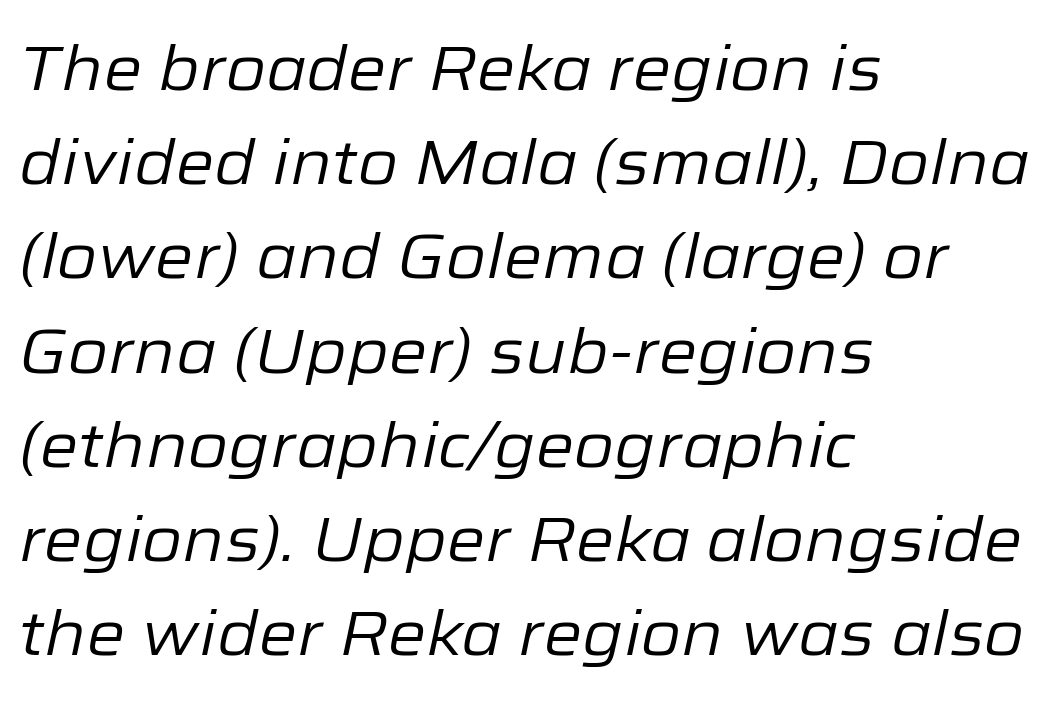
Q: Is the text bold? A: No.
Q: Is the text italic (slanted)? A: Yes, it leans right by about 12 degrees.
Q: Is the text underlined? A: No.
Q: How is the paragraph aligned? A: Left-aligned.
Q: Is the spacing between letters normal or unusually wide? A: Normal.
Q: Is the spacing between lines tight, normal or loose? A: Normal.
Q: Width (condensed, normal, or wide)? A: Normal.
Q: Stroke contrast? A: Low.
Q: x-height? A: Medium.
Q: Monospaced? A: No.
